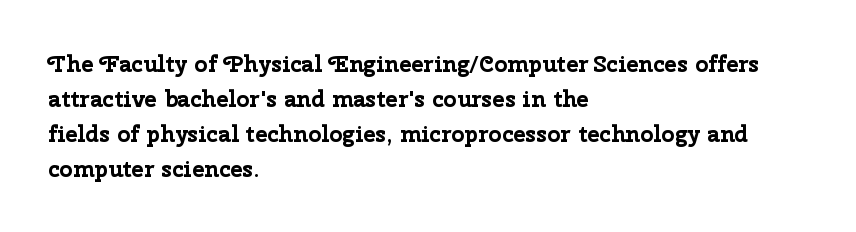
{"italic": "no", "bold": "yes", "underline": "no", "align": "left", "line_spacing": "normal", "line_spacing_ratio": 1.52, "letter_spacing": "normal", "letter_spacing_em": 0.0, "glyph_px": 23}
